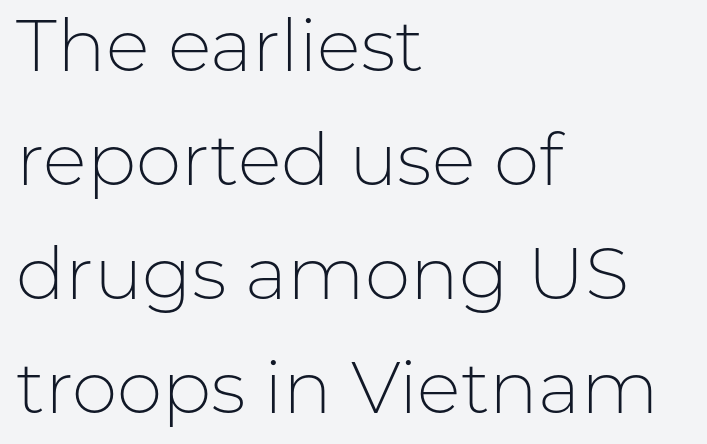
The image shows 73 px light sans-serif type, upright; set left-aligned, normal line spacing (1.56x), normal letter spacing, not underlined; low stroke contrast and a medium x-height.
